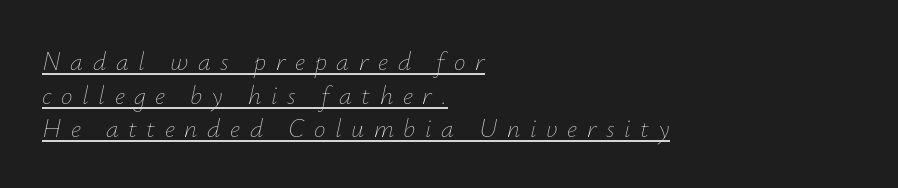
Q: Is the text bold? A: No.
Q: Is the text italic (slanted)? A: Yes, it leans right by about 12 degrees.
Q: Is the text underlined? A: Yes.
Q: How is the paragraph aligned? A: Left-aligned.
Q: Is the spacing between letters normal or unusually wide? A: Unusually wide.
Q: Is the spacing between lines tight, normal or loose? A: Normal.
